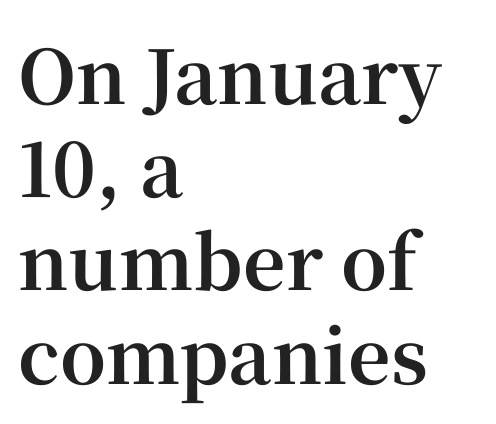
Q: Is the text bold? A: Yes.
Q: Is the text italic (slanted)? A: No, it is upright.
Q: Is the typeface a serif or a sans-serif typeface? A: Serif.
Q: Is the text underlined? A: No.
Q: How is the paragraph aligned? A: Left-aligned.
Q: Is the spacing between letters normal or unusually wide? A: Normal.
Q: Is the spacing between lines tight, normal or loose? A: Normal.
Q: Width (condensed, normal, or wide)? A: Normal.
Q: Stroke contrast? A: High.
Q: x-height? A: Medium.
Q: Monospaced? A: No.
